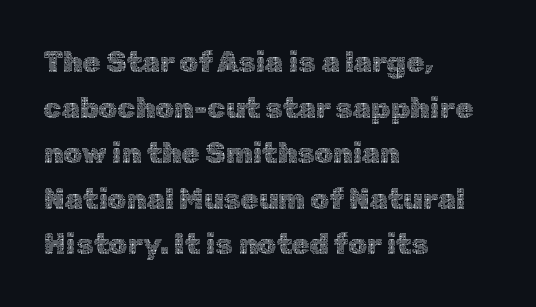
{"italic": "no", "bold": "no", "weight": "thin", "width": "normal", "x_height": "medium", "monospaced": "no", "underline": "no", "align": "left", "line_spacing": "normal", "line_spacing_ratio": 1.57, "letter_spacing": "normal", "letter_spacing_em": 0.0, "glyph_px": 29}
